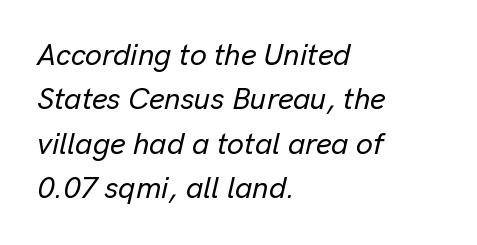
{"italic": "yes", "lean": "right", "slant_degrees": 13, "width": "normal", "stroke_contrast": "low", "x_height": "medium", "monospaced": "no", "underline": "no", "align": "left", "line_spacing": "normal", "line_spacing_ratio": 1.48, "letter_spacing": "normal", "letter_spacing_em": 0.0, "glyph_px": 30}
